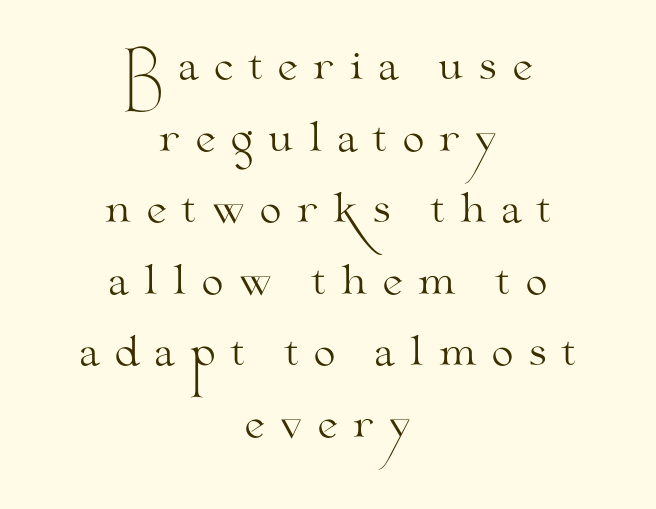
Q: Is the text bold? A: No.
Q: Is the text italic (slanted)? A: No, it is upright.
Q: Is the typeface a serif or a sans-serif typeface? A: Serif.
Q: Is the text underlined? A: No.
Q: How is the paragraph aligned? A: Centered.
Q: Is the spacing between letters normal or unusually wide? A: Unusually wide.
Q: Width (condensed, normal, or wide)? A: Wide.
Q: Stroke contrast? A: Medium.
Q: x-height? A: Small.
Q: Monospaced? A: No.
